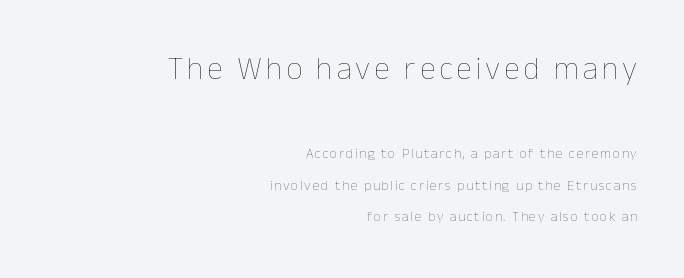
Beneath every word, the page is bare. Note the varied advance widths — an 'i' is clearly narrower than an 'm'. The paragraph has a hard right edge and a soft left edge. Whoever set this chose breathing room over compactness in the vertical rhythm. The lettering stays uniformly vertical, giving the passage a roman look. The emphasis by scale lands on block number one, above.
